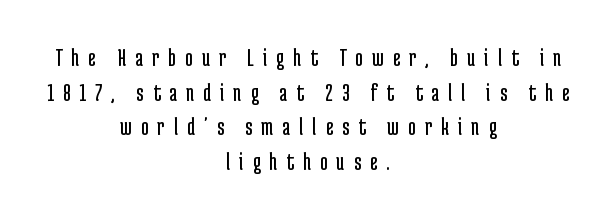
The image shows 26 px text type, upright; set centered, normal line spacing (1.33x), unusually wide letter spacing (+0.35 em), not underlined.
